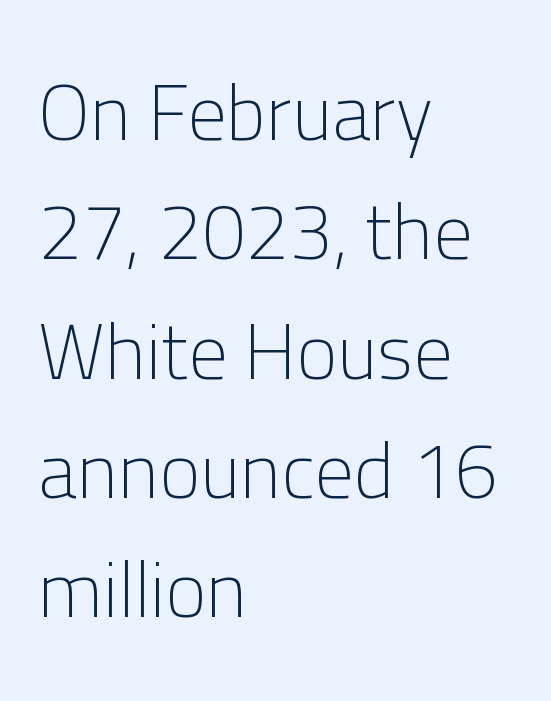
Leading matches the norm, producing a regular column. These lines are composed in type without serifs. A typesetter would call this proportional, since set widths differ per character. No italicization has been applied; the sample stays upright. Descenders hang freely into open space.
